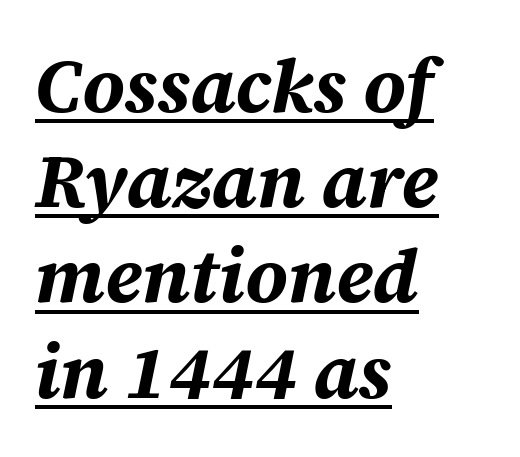
The passage shown is emphatically bold. Rows of type keep a routine distance in the vertical direction. Is this a fixed-width face? No — the glyphs have proportional, varying widths. Tracking here is standard; glyphs follow each other at the usual distance. What decoration does the sample have? An underline.
